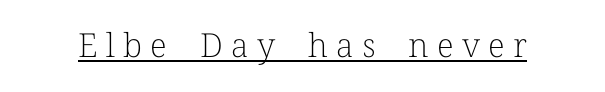
{"serif": "yes", "italic": "no", "bold": "no", "weight": "light", "width": "normal", "stroke_contrast": "low", "x_height": "medium", "monospaced": "no", "underline": "yes", "letter_spacing": "wide", "letter_spacing_em": 0.25, "glyph_px": 33}
